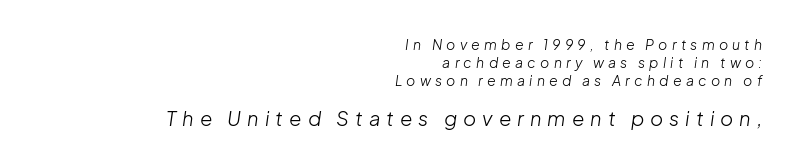
The image shows 20 px text type, italic (leaning right); set right-aligned, normal line spacing (1.28x), unusually wide letter spacing (+0.3 em), not underlined; the second (bottom) block is 1.43x larger.
